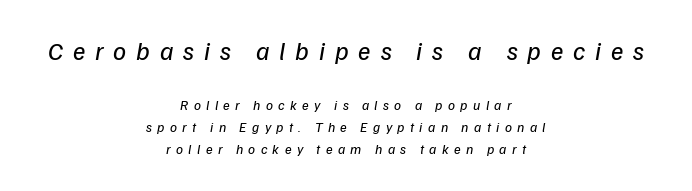
This reads as an unemphasized weight, regular at the heaviest. Quick note: underline off. Teacher's note: observe the equal gaps on both sides — that is centered alignment. Glyph-to-glyph distance is far greater than everyday printed text.
